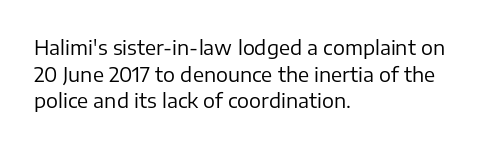
{"italic": "no", "bold": "no", "underline": "no", "align": "left", "line_spacing": "normal", "line_spacing_ratio": 1.33, "letter_spacing": "normal", "letter_spacing_em": 0.0, "glyph_px": 20}
